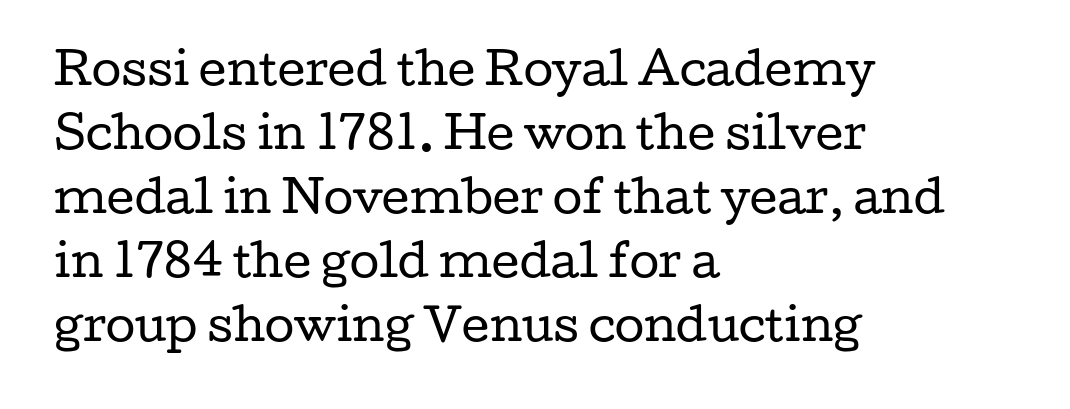
No extra ink here — the face is not bold. The foot of each line stays bare and open. Interline gaps are of average width in this sample. Italic: no, the glyphs are upright roman. Words appear dense and cohesive because spacing is normal.
